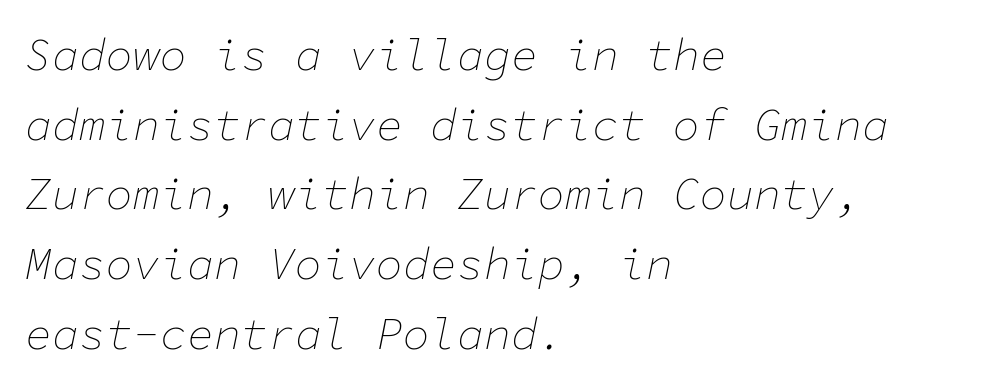
Q: Is the text bold? A: No.
Q: Is the text italic (slanted)? A: Yes, it leans right by about 11 degrees.
Q: Is the text underlined? A: No.
Q: How is the paragraph aligned? A: Left-aligned.
Q: Is the spacing between letters normal or unusually wide? A: Normal.
Q: Is the spacing between lines tight, normal or loose? A: Normal.
Q: Width (condensed, normal, or wide)? A: Normal.
Q: Stroke contrast? A: Low.
Q: x-height? A: Medium.
Q: Monospaced? A: Yes.
